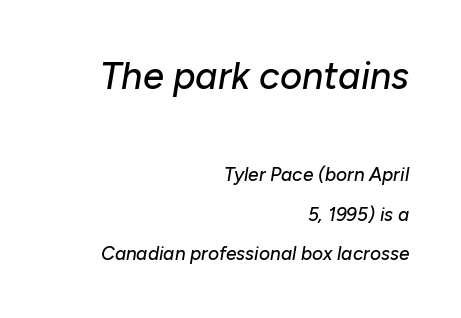
Q: Is the text italic (slanted)? A: Yes, it leans right by about 10 degrees.
Q: Is the text underlined? A: No.
Q: How is the paragraph aligned? A: Right-aligned.
Q: Is the spacing between letters normal or unusually wide? A: Normal.
Q: Is the spacing between lines tight, normal or loose? A: Loose.
Q: Which block of text is set in a larger size, the first (top) or the second (bottom)? A: The first (top) one.
Q: Width (condensed, normal, or wide)? A: Normal.
Q: Stroke contrast? A: Low.
Q: x-height? A: Medium.
Q: Monospaced? A: No.
